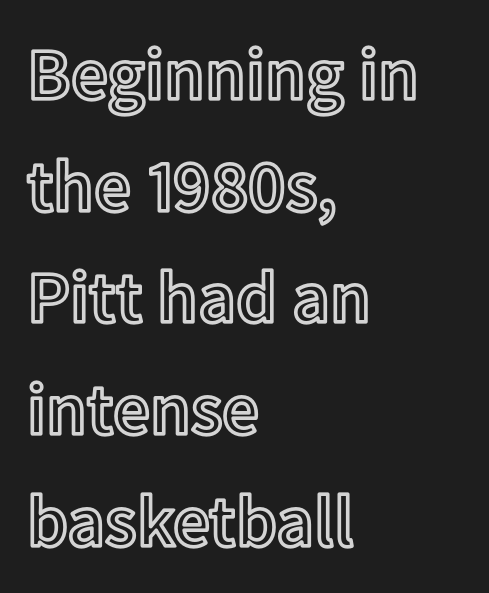
Whoever set this chose a conventional vertical rhythm. Each letter keeps its own natural width here, so spacing adapts to shape. What stands out about the letter spacing? Nothing — it is the standard amount. Horizontally, the lines are justified to the leading edge only.
